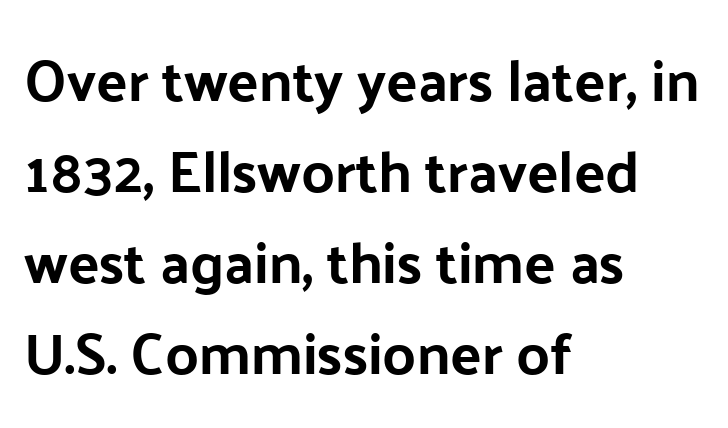
Every row of glyphs begins at an identical x-position on the left. Nope, not italic — everything's standing straight. A typesetter would call this proportional, since set widths differ per character. A sans-serif font was chosen for this passage. Bare-footed words on every line.
